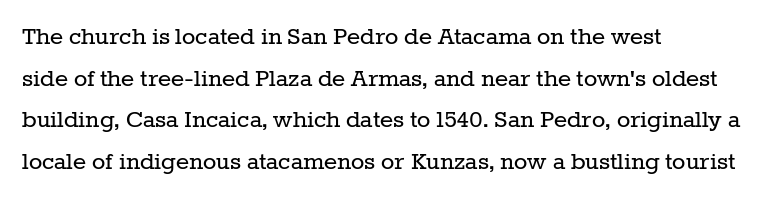
The image shows 28 px regular-weight serif type, upright; set left-aligned, normal line spacing (1.49x), normal letter spacing, not underlined; low stroke contrast and a medium x-height.
